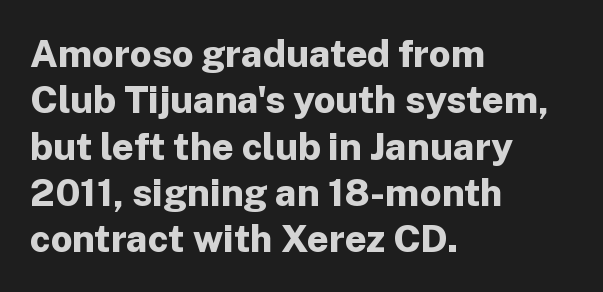
Q: Is the text bold? A: Yes.
Q: Is the text italic (slanted)? A: No, it is upright.
Q: Is the typeface a serif or a sans-serif typeface? A: Sans-serif.
Q: Is the text underlined? A: No.
Q: How is the paragraph aligned? A: Left-aligned.
Q: Is the spacing between letters normal or unusually wide? A: Normal.
Q: Width (condensed, normal, or wide)? A: Normal.
Q: Stroke contrast? A: Low.
Q: x-height? A: Medium.
Q: Monospaced? A: No.
